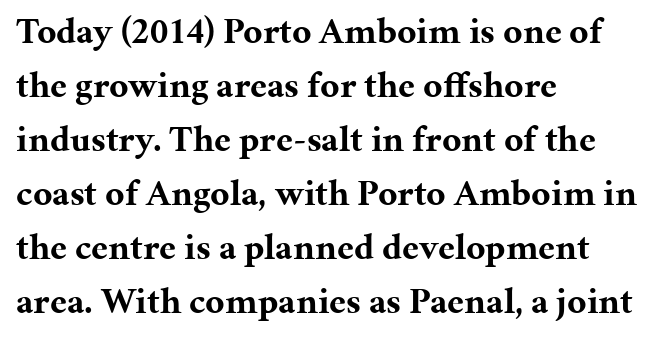
Q: Is the text bold? A: Yes.
Q: Is the text italic (slanted)? A: No, it is upright.
Q: Is the typeface a serif or a sans-serif typeface? A: Serif.
Q: Is the text underlined? A: No.
Q: How is the paragraph aligned? A: Left-aligned.
Q: Is the spacing between letters normal or unusually wide? A: Normal.
Q: Is the spacing between lines tight, normal or loose? A: Normal.
Q: Width (condensed, normal, or wide)? A: Normal.
Q: Stroke contrast? A: Medium.
Q: x-height? A: Medium.
Q: Monospaced? A: No.
